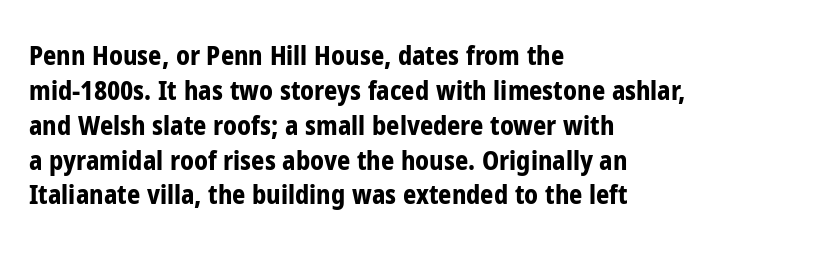
{"italic": "no", "bold": "yes", "underline": "no", "align": "left", "line_spacing": "normal", "line_spacing_ratio": 1.34, "letter_spacing": "normal", "letter_spacing_em": 0.0, "glyph_px": 26}
